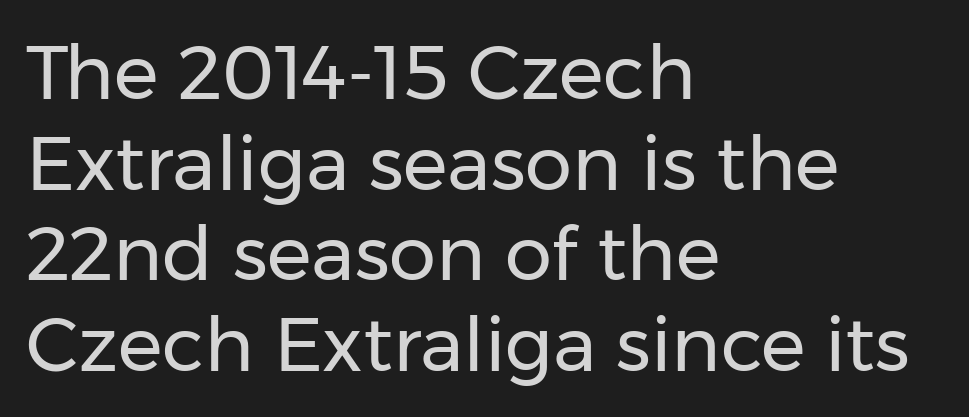
The image shows 75 px regular-weight sans-serif type, upright; set left-aligned, line spacing 1.21x, normal letter spacing, not underlined; low stroke contrast and a medium x-height.
